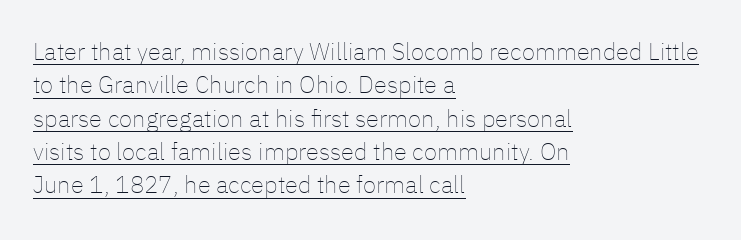
{"italic": "no", "bold": "no", "underline": "yes", "align": "left", "line_spacing": "normal", "line_spacing_ratio": 1.39, "letter_spacing": "normal", "letter_spacing_em": 0.0, "glyph_px": 24}
